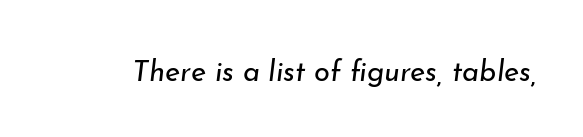
Q: Is the text bold? A: No.
Q: Is the text italic (slanted)? A: Yes, it leans right by about 7 degrees.
Q: Is the text underlined? A: No.
Q: Is the spacing between letters normal or unusually wide? A: Normal.
Q: Width (condensed, normal, or wide)? A: Normal.
Q: Stroke contrast? A: Low.
Q: x-height? A: Small.
Q: Monospaced? A: No.
